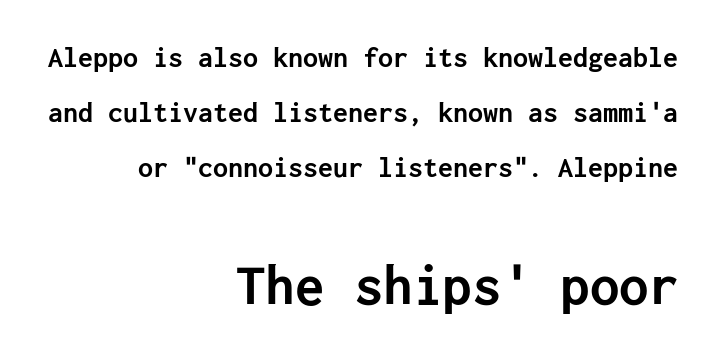
Q: Is the text bold? A: Yes.
Q: Is the text italic (slanted)? A: No, it is upright.
Q: Is the typeface a serif or a sans-serif typeface? A: Sans-serif.
Q: Is the text underlined? A: No.
Q: How is the paragraph aligned? A: Right-aligned.
Q: Is the spacing between letters normal or unusually wide? A: Normal.
Q: Which block of text is set in a larger size, the first (top) or the second (bottom)? A: The second (bottom) one.
Q: Width (condensed, normal, or wide)? A: Normal.
Q: Stroke contrast? A: Low.
Q: x-height? A: Medium.
